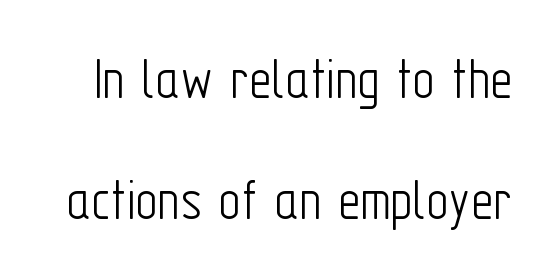
The image shows 61 px light, condensed sans-serif type, upright; set loose line spacing (1.99x), normal letter spacing, not underlined; low stroke contrast and a medium x-height.
